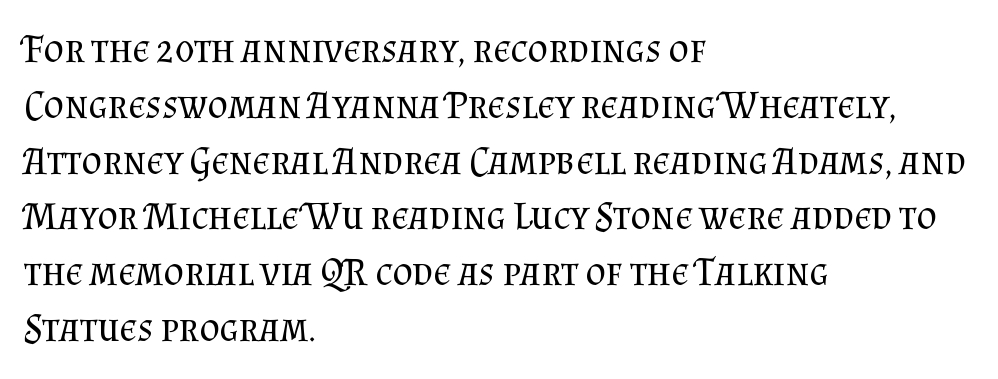
{"serif": "yes", "italic": "no", "bold": "no", "weight": "regular", "width": "normal", "stroke_contrast": "medium", "x_height": "small", "monospaced": "no", "underline": "no", "align": "left", "line_spacing": "normal", "line_spacing_ratio": 1.43, "letter_spacing": "normal", "letter_spacing_em": 0.0, "glyph_px": 39}
